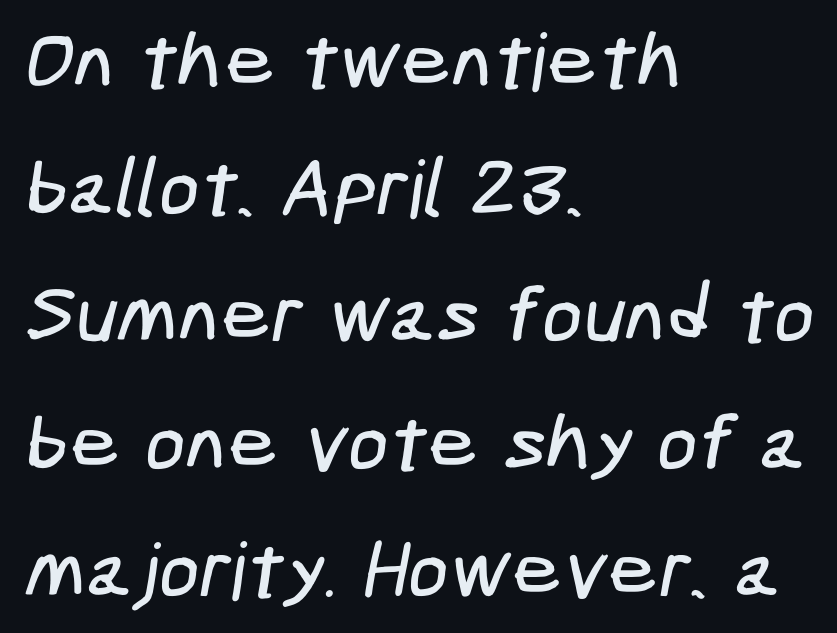
Q: Is the typeface a serif or a sans-serif typeface? A: Sans-serif.
Q: Is the text underlined? A: No.
Q: How is the paragraph aligned? A: Left-aligned.
Q: Is the spacing between letters normal or unusually wide? A: Normal.
Q: Is the spacing between lines tight, normal or loose? A: Normal.
Q: Width (condensed, normal, or wide)? A: Condensed.
Q: Stroke contrast? A: Low.
Q: x-height? A: Medium.
